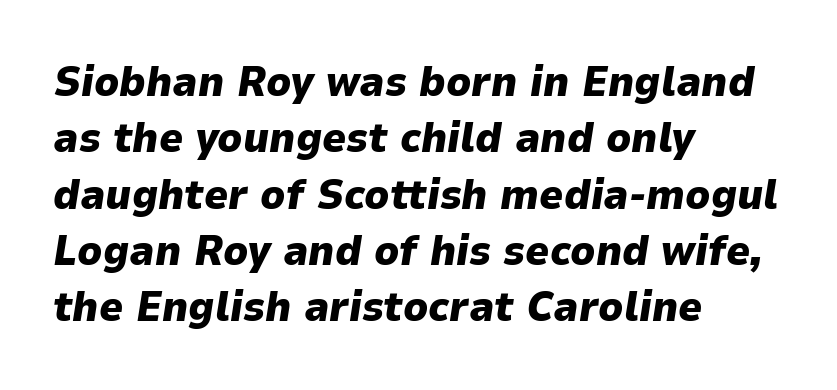
Q: Is the text bold? A: Yes.
Q: Is the text italic (slanted)? A: Yes, it leans right by about 9 degrees.
Q: Is the text underlined? A: No.
Q: How is the paragraph aligned? A: Left-aligned.
Q: Is the spacing between letters normal or unusually wide? A: Normal.
Q: Is the spacing between lines tight, normal or loose? A: Normal.
Q: Width (condensed, normal, or wide)? A: Normal.
Q: Stroke contrast? A: Low.
Q: x-height? A: Medium.
Q: Monospaced? A: No.
